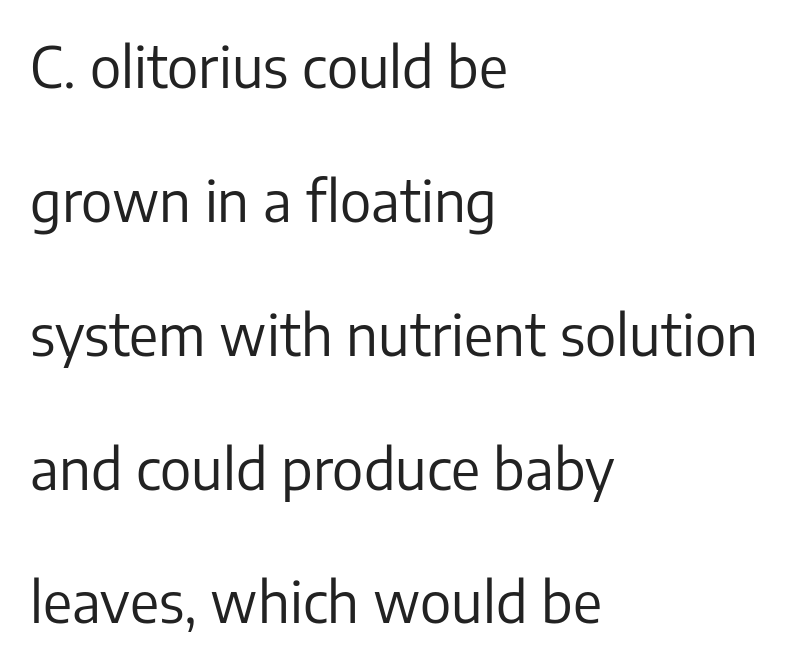
Q: Is the text bold? A: No.
Q: Is the text italic (slanted)? A: No, it is upright.
Q: Is the typeface a serif or a sans-serif typeface? A: Sans-serif.
Q: Is the text underlined? A: No.
Q: How is the paragraph aligned? A: Left-aligned.
Q: Is the spacing between letters normal or unusually wide? A: Normal.
Q: Is the spacing between lines tight, normal or loose? A: Loose.
Q: Width (condensed, normal, or wide)? A: Normal.
Q: Stroke contrast? A: Low.
Q: x-height? A: Medium.
Q: Monospaced? A: No.
